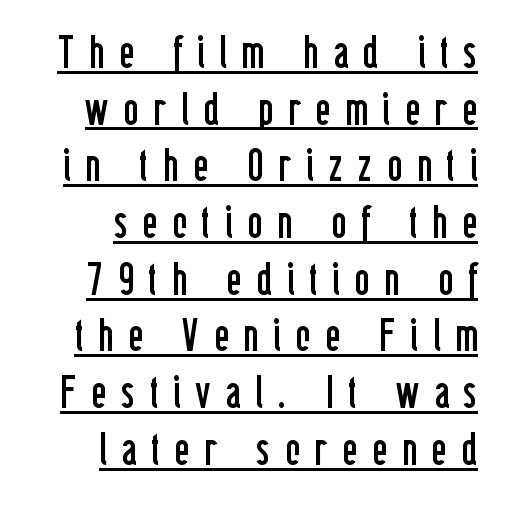
Q: Is the text bold? A: No.
Q: Is the text italic (slanted)? A: No, it is upright.
Q: Is the typeface a serif or a sans-serif typeface? A: Sans-serif.
Q: Is the text underlined? A: Yes.
Q: Is the spacing between letters normal or unusually wide? A: Unusually wide.
Q: Is the spacing between lines tight, normal or loose? A: Normal.
Q: Width (condensed, normal, or wide)? A: Condensed.
Q: Stroke contrast? A: Low.
Q: x-height? A: Medium.
Q: Monospaced? A: No.
